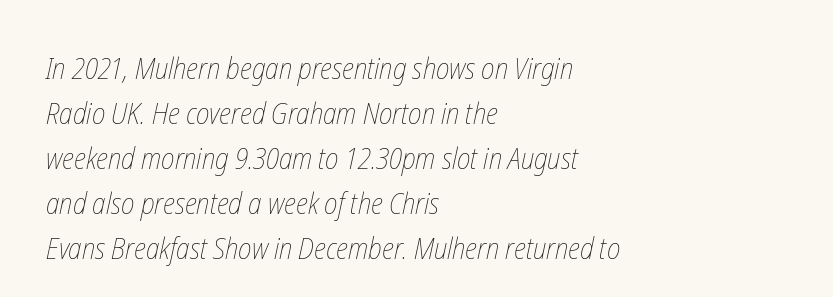
The image shows 30 px thin, condensed type; set left-aligned, normal line spacing (1.5x), normal letter spacing, not underlined; low stroke contrast and a medium x-height.
